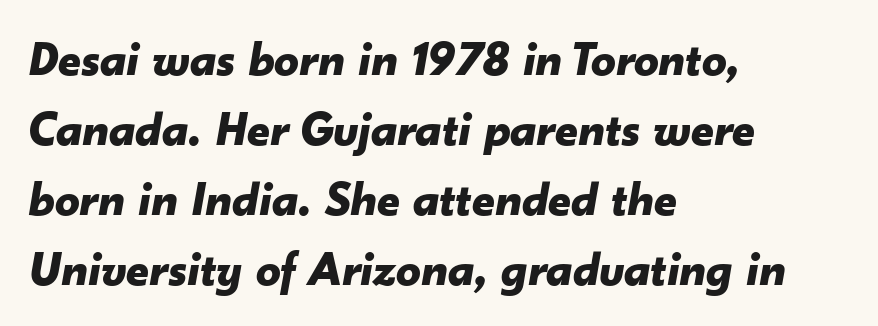
Q: Is the text bold? A: Yes.
Q: Is the text italic (slanted)? A: Yes, it leans right by about 10 degrees.
Q: Is the text underlined? A: No.
Q: How is the paragraph aligned? A: Left-aligned.
Q: Is the spacing between letters normal or unusually wide? A: Normal.
Q: Is the spacing between lines tight, normal or loose? A: Normal.
Q: Width (condensed, normal, or wide)? A: Normal.
Q: Stroke contrast? A: Low.
Q: x-height? A: Small.
Q: Monospaced? A: No.
